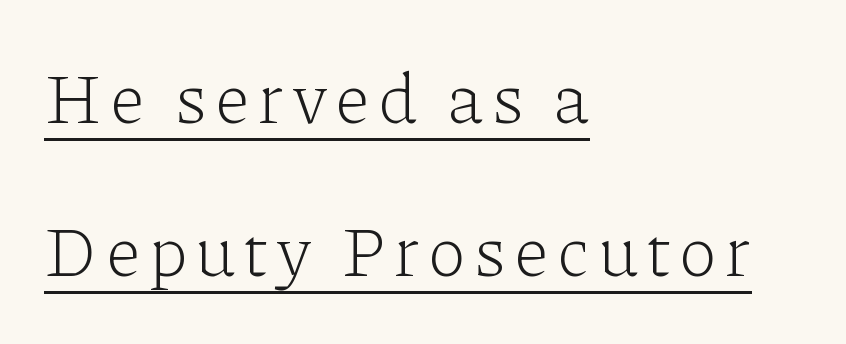
Q: Is the text bold? A: No.
Q: Is the text italic (slanted)? A: No, it is upright.
Q: Is the typeface a serif or a sans-serif typeface? A: Serif.
Q: Is the text underlined? A: Yes.
Q: How is the paragraph aligned? A: Left-aligned.
Q: Is the spacing between lines tight, normal or loose? A: Loose.
Q: Width (condensed, normal, or wide)? A: Normal.
Q: Stroke contrast? A: Low.
Q: x-height? A: Medium.
Q: Monospaced? A: No.
